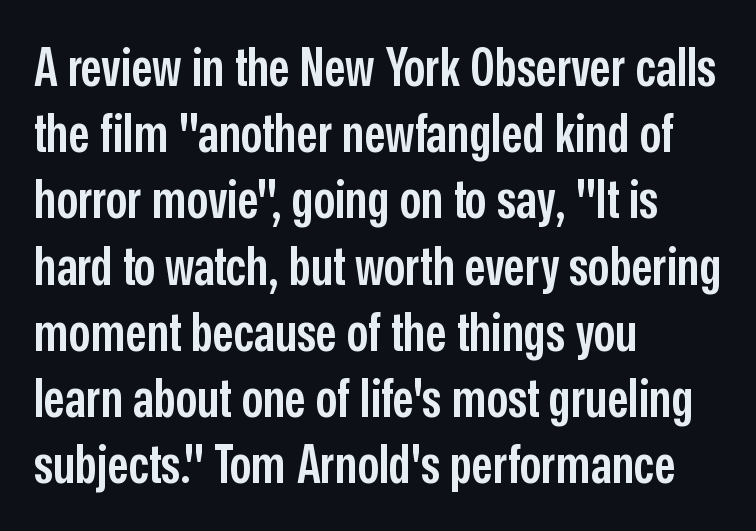
{"serif": "no", "italic": "no", "bold": "semi", "weight": "semibold", "width": "condensed", "stroke_contrast": "low", "x_height": "medium", "monospaced": "no", "underline": "no", "align": "left", "line_spacing": "normal", "line_spacing_ratio": 1.25, "letter_spacing": "normal", "letter_spacing_em": 0.0, "glyph_px": 53}
